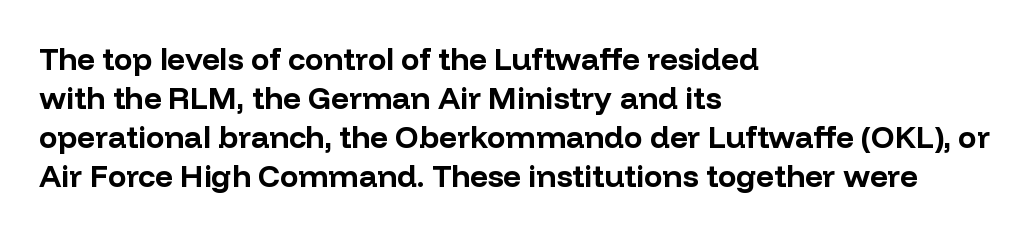
Q: Is the text bold? A: Yes.
Q: Is the text italic (slanted)? A: No, it is upright.
Q: Is the typeface a serif or a sans-serif typeface? A: Sans-serif.
Q: Is the text underlined? A: No.
Q: How is the paragraph aligned? A: Left-aligned.
Q: Is the spacing between letters normal or unusually wide? A: Normal.
Q: Is the spacing between lines tight, normal or loose? A: Normal.
Q: Width (condensed, normal, or wide)? A: Normal.
Q: Stroke contrast? A: Low.
Q: x-height? A: Medium.
Q: Monospaced? A: No.
